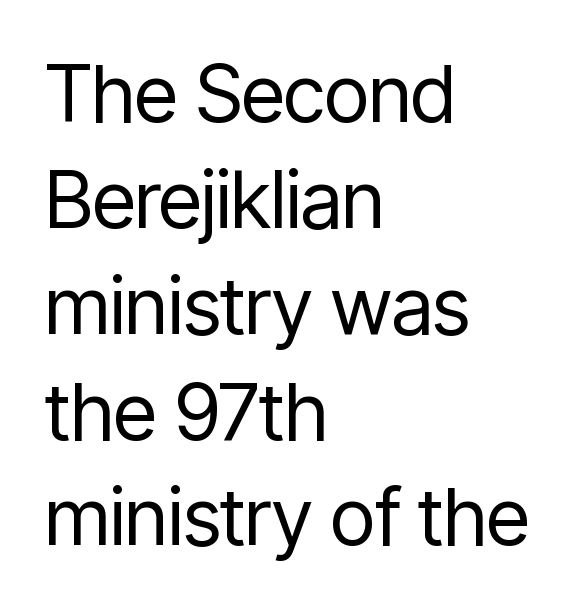
Proportional: the letters do not fall into vertical columns. The lines in this sample share a left origin and differ only in where they stop. Leading: standard. Stroke mass is kept to a normal reading level or below. This sample uses plain, unmodified letter spacing. The glyphs are unaccompanied by any horizontal stroke below them.
